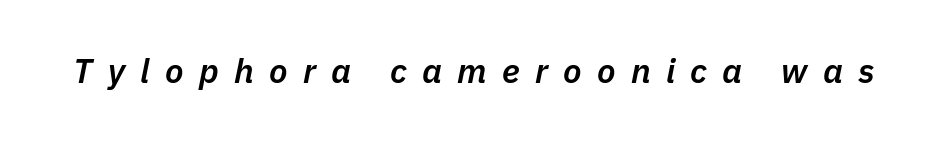
Moderately thickened strokes mark this as semibold type. Nobody drew a line under any word here. Honestly, the letter spacing is so wide it's the main thing you notice. Rendered with sloped, italic letterforms.
